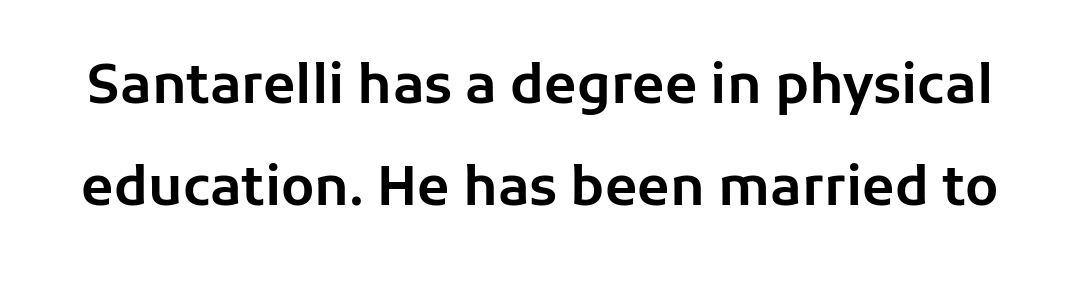
Q: Is the text italic (slanted)? A: No, it is upright.
Q: Is the typeface a serif or a sans-serif typeface? A: Sans-serif.
Q: Is the text underlined? A: No.
Q: Is the spacing between letters normal or unusually wide? A: Normal.
Q: Is the spacing between lines tight, normal or loose? A: Loose.
Q: Width (condensed, normal, or wide)? A: Normal.
Q: Stroke contrast? A: Low.
Q: x-height? A: Medium.
Q: Monospaced? A: No.
